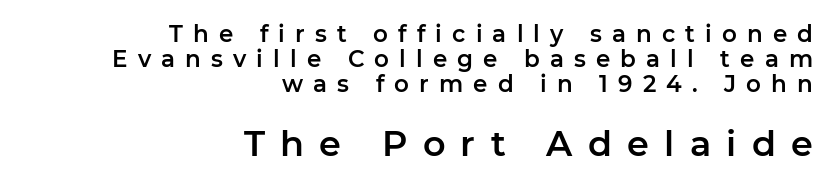
The image shows 35 px sans-serif type, upright; set right-aligned, tight line spacing (1.08x), unusually wide letter spacing (+0.44 em), not underlined; the second (bottom) block is 1.52x larger; low stroke contrast and a medium x-height.
